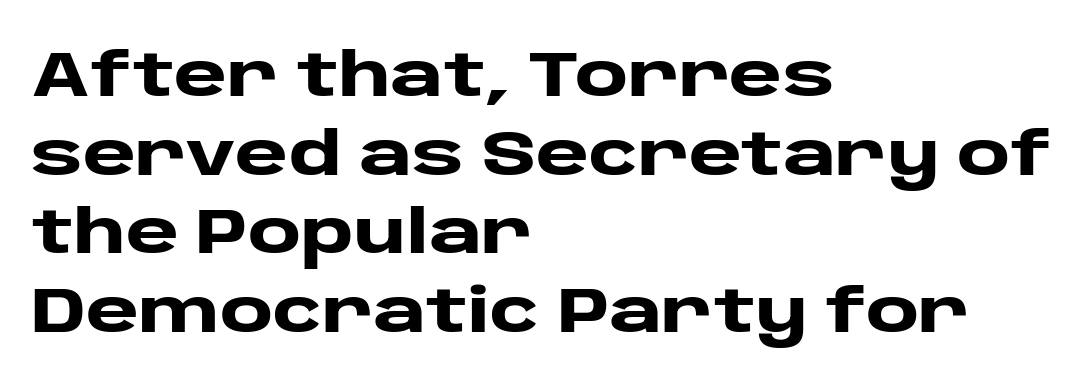
If you drew a line through each stem, it would be perfectly vertical. This is sans-serif lettering, the kind often seen on screens and signage. Look at the tracking — it's just the regular setting, nothing added. The string is rendered with underlining switched off. Proportional: the letters do not fall into vertical columns.
